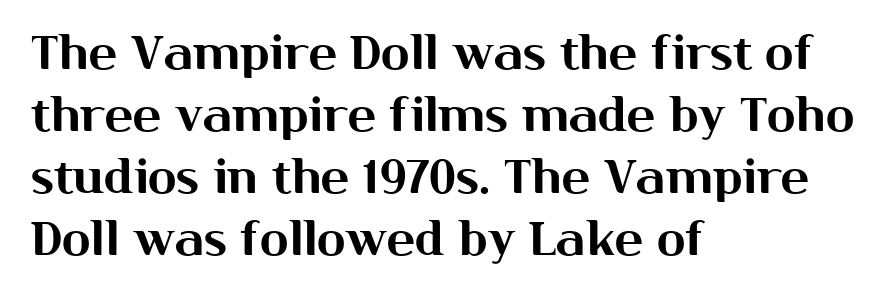
The image shows 47 px sans-serif type, upright; set left-aligned, normal line spacing (1.32x), normal letter spacing, not underlined; medium stroke contrast and a medium x-height.
